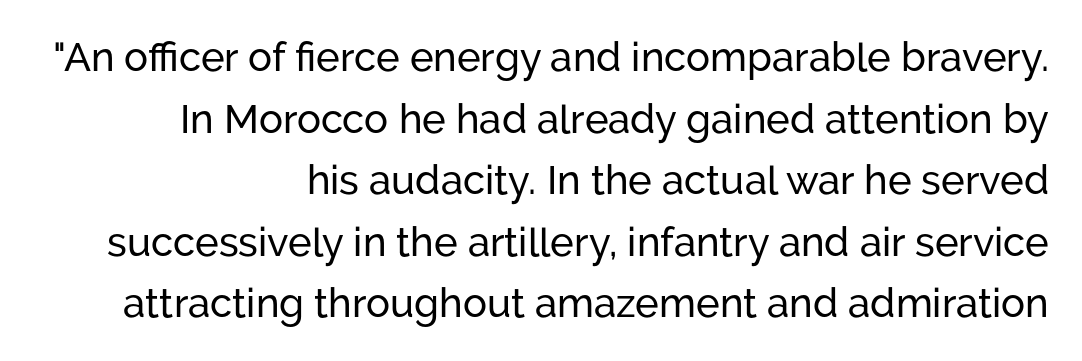
{"serif": "no", "italic": "no", "width": "normal", "stroke_contrast": "low", "x_height": "medium", "monospaced": "no", "underline": "no", "align": "right", "line_spacing": "normal", "line_spacing_ratio": 1.54, "letter_spacing": "normal", "letter_spacing_em": 0.0, "glyph_px": 40}
